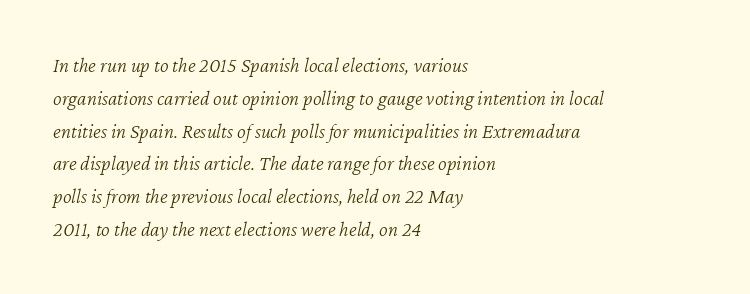
The image shows 21 px text type, italic (leaning right); set left-aligned, normal line spacing (1.56x), normal letter spacing, not underlined.
